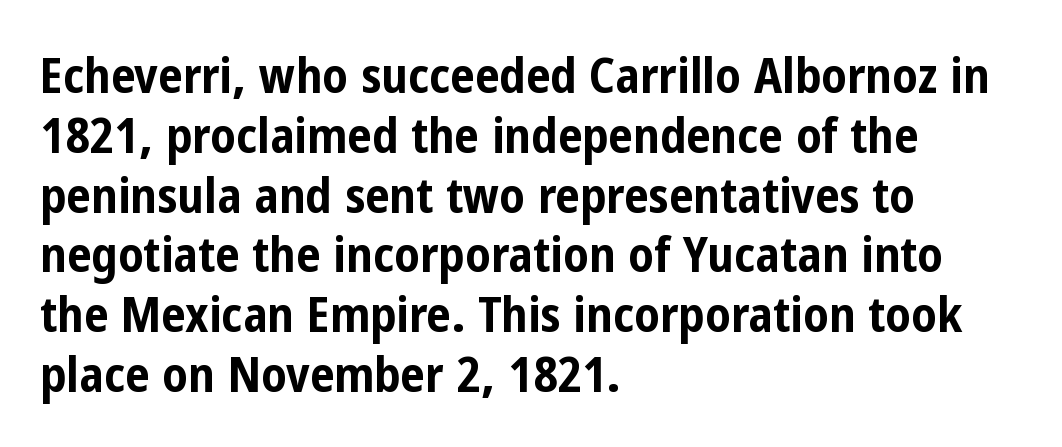
{"serif": "no", "italic": "no", "bold": "yes", "weight": "bold", "width": "condensed", "stroke_contrast": "low", "x_height": "medium", "monospaced": "no", "underline": "no", "align": "left", "line_spacing_ratio": 1.22, "letter_spacing": "normal", "letter_spacing_em": 0.0, "glyph_px": 49}
